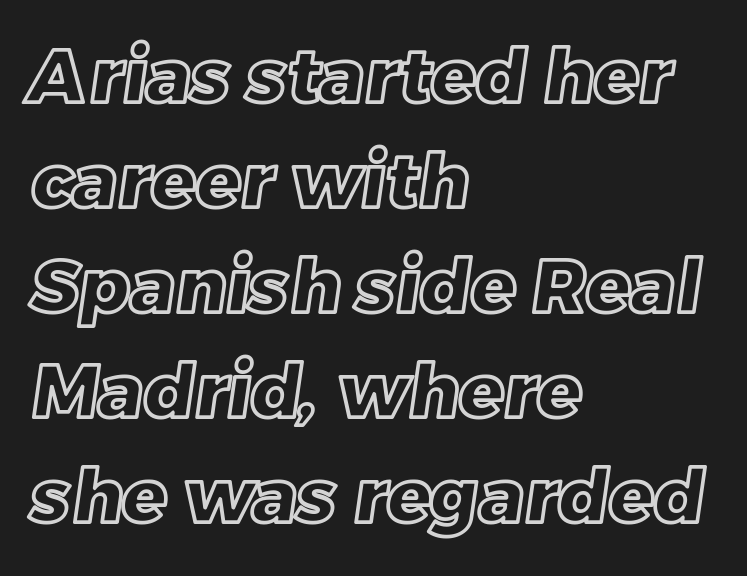
The gaps between neighbouring characters are ordinary and unremarkable. Notice how descenders clear the ascenders below comfortably — that's standard leading. Character widths vary here, with narrow letters taking less room than wide ones. Horizontal alignment here is leftward, the default for most running prose. The passage shown is not underscored anywhere.
